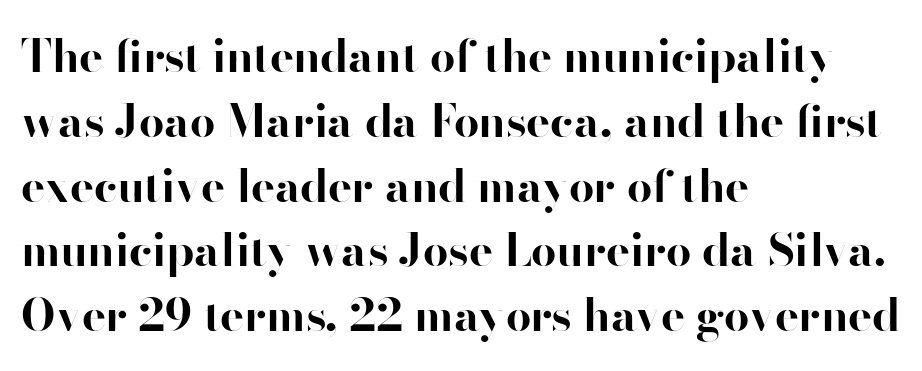
The image shows 45 px bold sans-serif type, upright; set left-aligned, normal line spacing (1.44x), normal letter spacing, not underlined; high stroke contrast and a small x-height.
